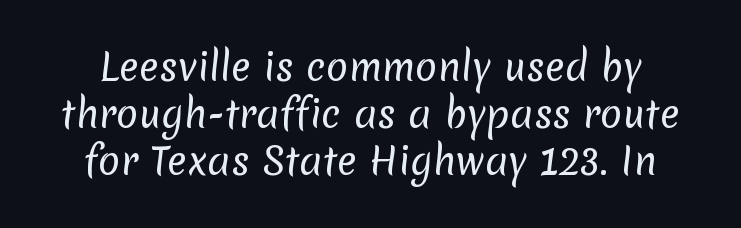
The image shows 37 px regular-weight sans-serif type; set normal line spacing (1.27x), normal letter spacing, not underlined; low stroke contrast and a medium x-height.
